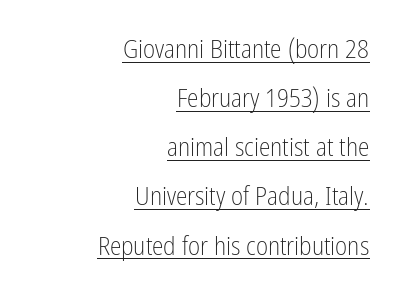
This rendering leaves character spacing at its baseline value. The rag falls on the left side of this text block. Designer's note — italics off, roman on. The lettering is marked with a stroke running underneath it. The typesetting does not lean heavy: it is not bold.
